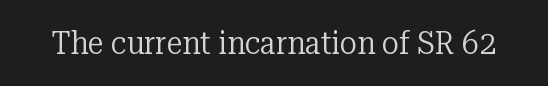
The image shows 32 px regular-weight serif type, upright; set normal letter spacing, not underlined; low stroke contrast and a medium x-height.
